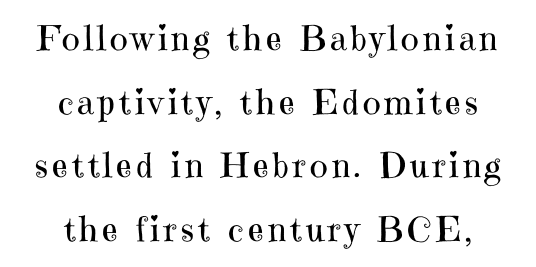
The image shows 34 px regular-weight serif type, upright; set centered, line spacing 1.87x, not underlined; high stroke contrast and a medium x-height.
